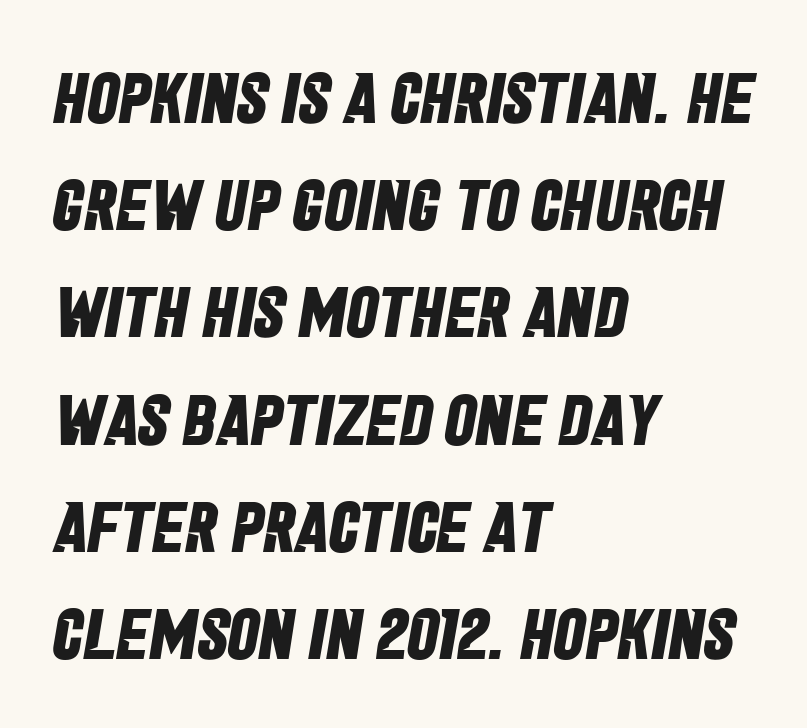
Q: Is the text bold? A: Yes.
Q: Is the typeface a serif or a sans-serif typeface? A: Sans-serif.
Q: Is the text underlined? A: No.
Q: How is the paragraph aligned? A: Left-aligned.
Q: Is the spacing between letters normal or unusually wide? A: Normal.
Q: Is the spacing between lines tight, normal or loose? A: Normal.
Q: Width (condensed, normal, or wide)? A: Condensed.
Q: Stroke contrast? A: Low.
Q: x-height? A: Large.
Q: Monospaced? A: No.
